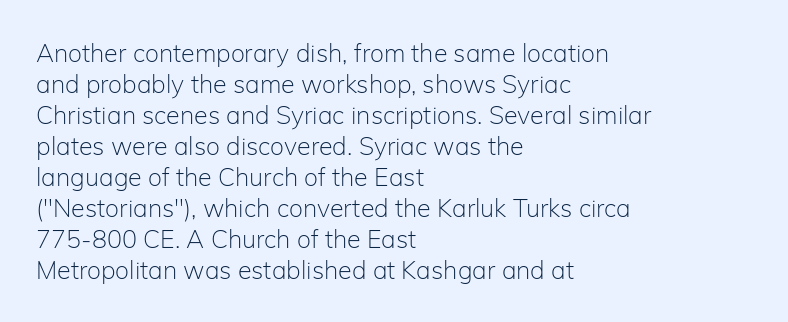
Q: Is the text bold? A: No.
Q: Is the text italic (slanted)? A: No, it is upright.
Q: Is the text underlined? A: No.
Q: How is the paragraph aligned? A: Left-aligned.
Q: Is the spacing between letters normal or unusually wide? A: Normal.
